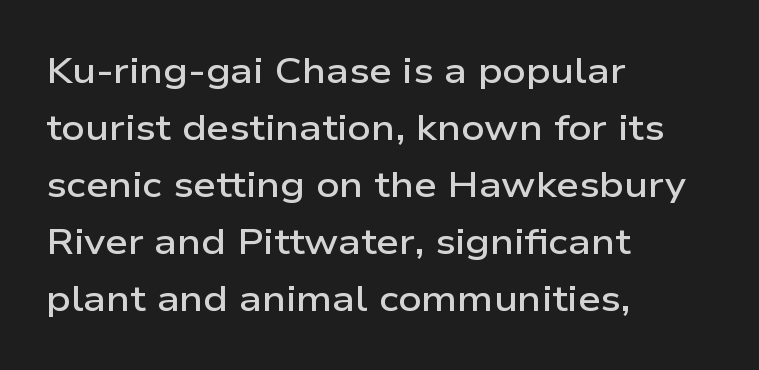
The image shows 36 px semibold, wide sans-serif type, upright; set left-aligned, normal line spacing (1.58x), normal letter spacing, not underlined; low stroke contrast and a medium x-height.
